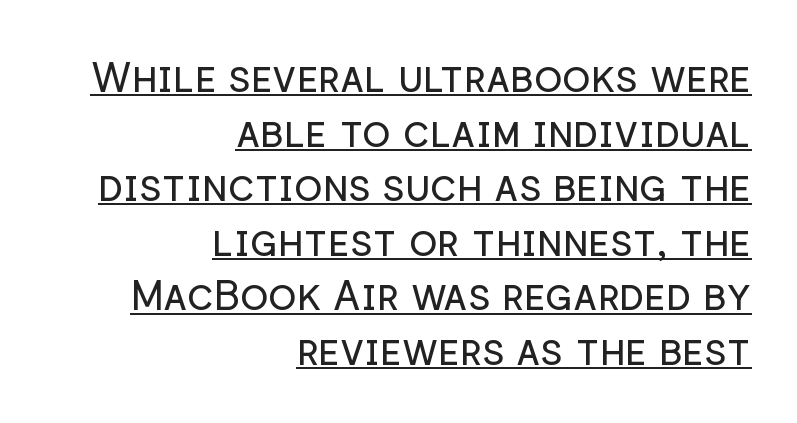
Q: Is the text bold? A: No.
Q: Is the text italic (slanted)? A: No, it is upright.
Q: Is the typeface a serif or a sans-serif typeface? A: Sans-serif.
Q: Is the text underlined? A: Yes.
Q: How is the paragraph aligned? A: Right-aligned.
Q: Is the spacing between letters normal or unusually wide? A: Normal.
Q: Is the spacing between lines tight, normal or loose? A: Normal.
Q: Width (condensed, normal, or wide)? A: Normal.
Q: Stroke contrast? A: Low.
Q: x-height? A: Medium.
Q: Monospaced? A: No.
